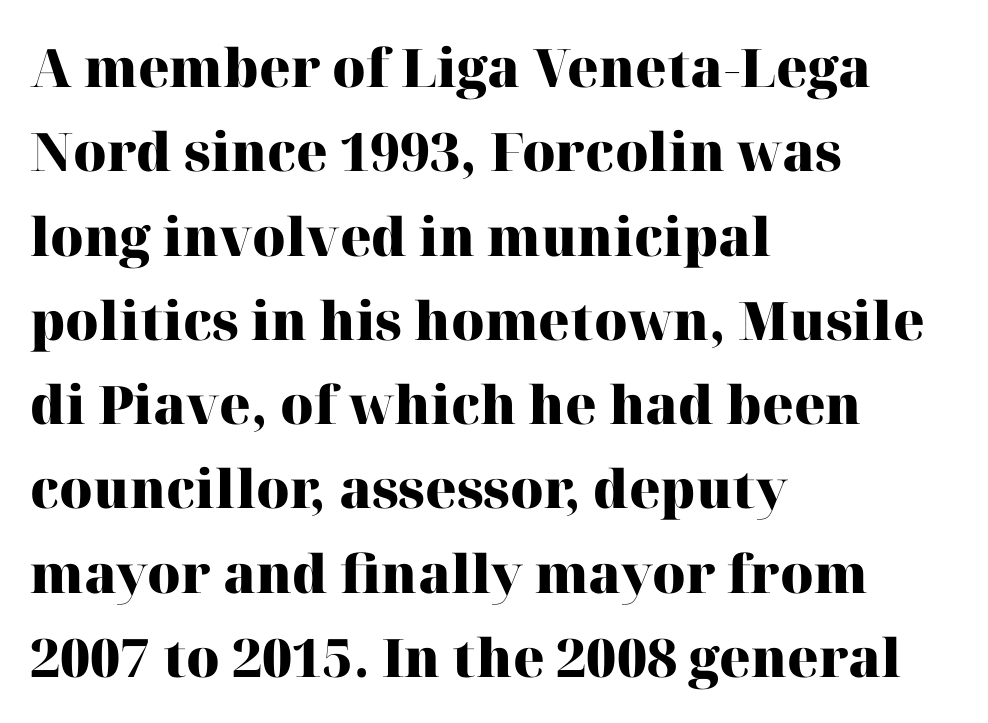
Q: Is the text bold? A: Yes.
Q: Is the text italic (slanted)? A: No, it is upright.
Q: Is the typeface a serif or a sans-serif typeface? A: Serif.
Q: Is the text underlined? A: No.
Q: How is the paragraph aligned? A: Left-aligned.
Q: Is the spacing between letters normal or unusually wide? A: Normal.
Q: Is the spacing between lines tight, normal or loose? A: Normal.
Q: Width (condensed, normal, or wide)? A: Normal.
Q: Stroke contrast? A: High.
Q: x-height? A: Medium.
Q: Monospaced? A: No.
